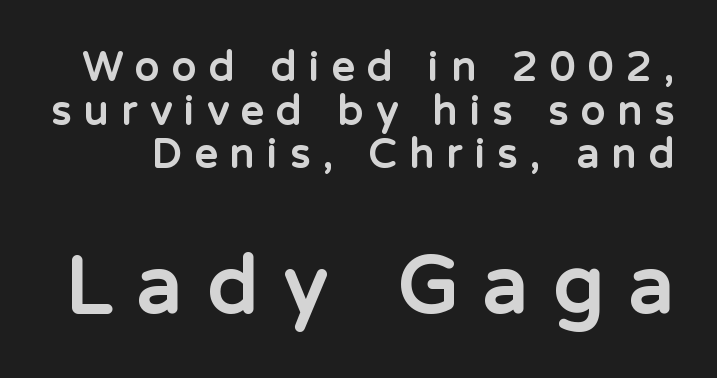
The image shows 80 px bold sans-serif type, upright; set tight line spacing (1.09x), unusually wide letter spacing (+0.32 em), not underlined; the second (bottom) block is 2.0x larger; low stroke contrast and a medium x-height.
